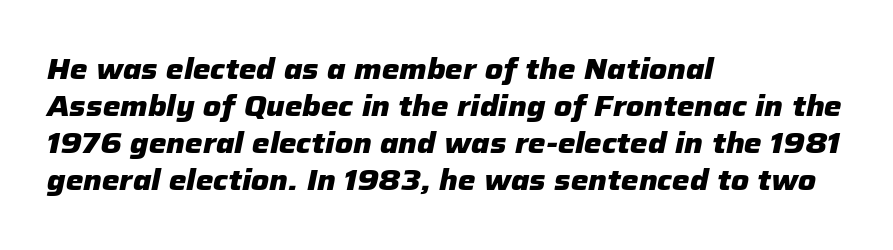
Does the weight exceed regular? Yes, all the way to bold. Left-aligned paragraph, ragged on the right. These lines were composed using italics. Underlining? Definitely not there. The passage shown has conventional tracking throughout. Spacing verdict: proportional, widths tailored to each character.
